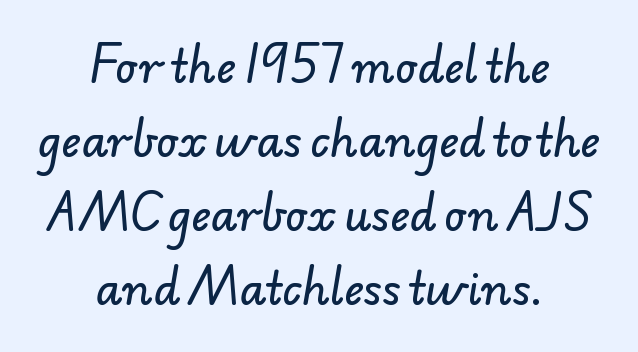
Spacing verdict: proportional, widths tailored to each character. The face used here is rendered with its standard letterfit. Are there feet on the stems? There aren't — it's a sans. Teacher's note: observe the equal gaps on both sides — that is centered alignment.
